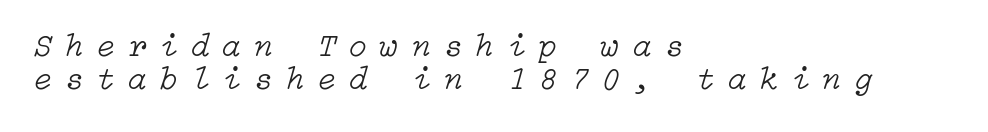
Reading down the block, your eye returns to a fixed left position each line. A quiet, ordinary-to-light weight characterises the typeface. Honestly, the letter spacing is so wide it's the main thing you notice. Notice how the stems are inclined rather than vertical — that's the hallmark of italics. Underline: absent. In terms of leading, this rendering errs on the cramped side.
